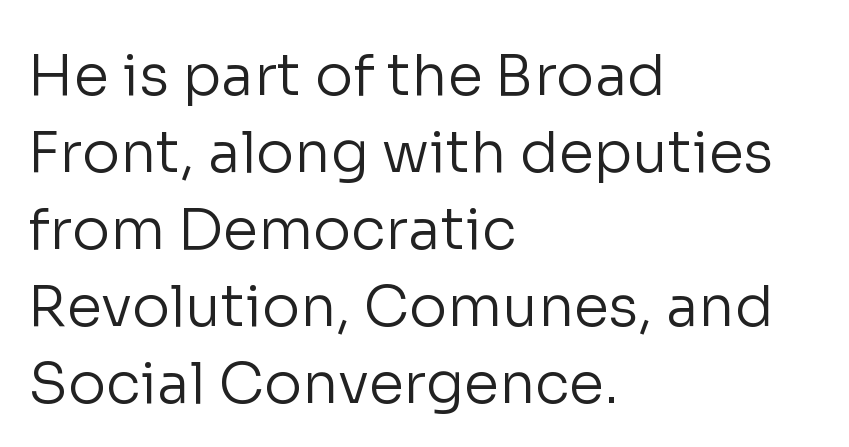
Q: Is the text bold? A: No.
Q: Is the text italic (slanted)? A: No, it is upright.
Q: Is the typeface a serif or a sans-serif typeface? A: Sans-serif.
Q: Is the text underlined? A: No.
Q: How is the paragraph aligned? A: Left-aligned.
Q: Is the spacing between letters normal or unusually wide? A: Normal.
Q: Is the spacing between lines tight, normal or loose? A: Normal.
Q: Width (condensed, normal, or wide)? A: Normal.
Q: Stroke contrast? A: Low.
Q: x-height? A: Medium.
Q: Monospaced? A: No.
